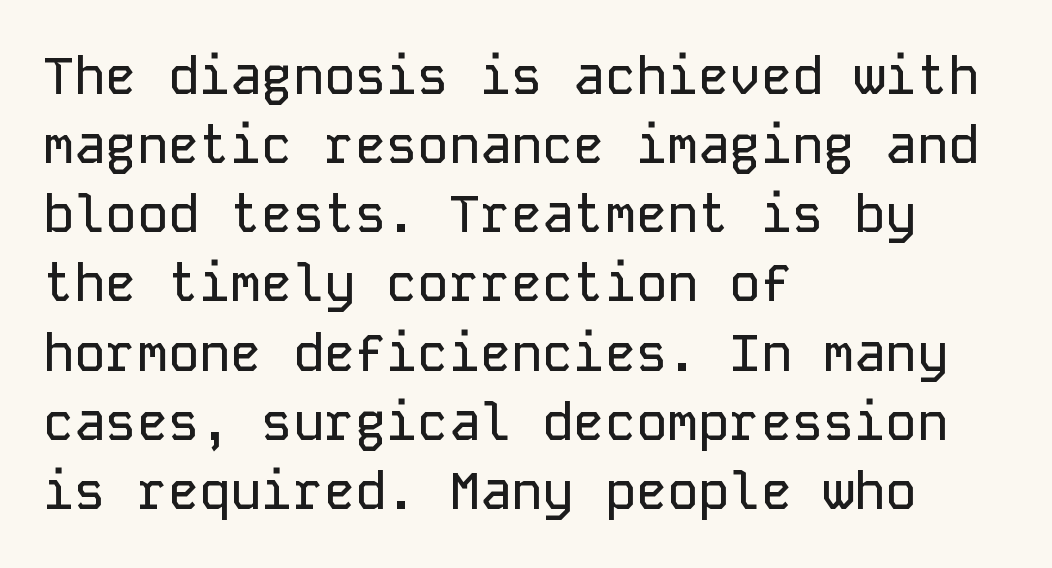
{"serif": "no", "italic": "no", "width": "normal", "stroke_contrast": "low", "x_height": "medium", "monospaced": "yes", "underline": "no", "align": "left", "line_spacing": "normal", "line_spacing_ratio": 1.33, "letter_spacing": "normal", "letter_spacing_em": 0.0, "glyph_px": 52}
